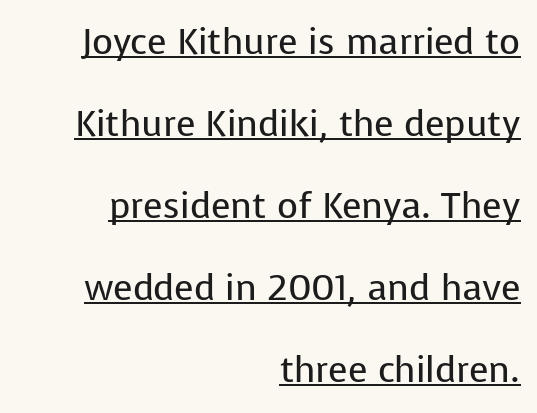
Q: Is the text bold? A: No.
Q: Is the text italic (slanted)? A: No, it is upright.
Q: Is the typeface a serif or a sans-serif typeface? A: Sans-serif.
Q: Is the text underlined? A: Yes.
Q: How is the paragraph aligned? A: Right-aligned.
Q: Is the spacing between letters normal or unusually wide? A: Normal.
Q: Is the spacing between lines tight, normal or loose? A: Loose.
Q: Width (condensed, normal, or wide)? A: Normal.
Q: Stroke contrast? A: Low.
Q: x-height? A: Medium.
Q: Monospaced? A: No.
